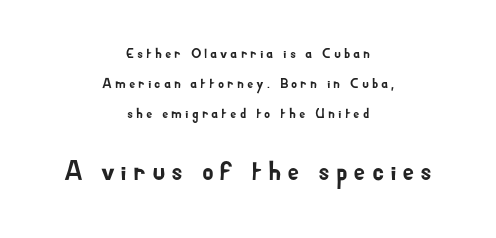
Notice how the passage keeps no hard edge, just a central spine. Here the glyphs are tracked loosely, breaking word shapes into spaced letters. The second block has been scaled up relative to the first. Nope, not italic — everything's standing straight.
